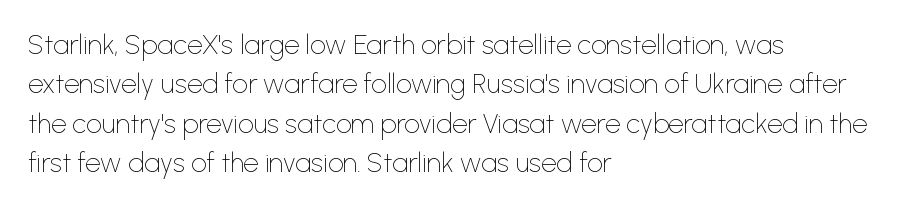
{"italic": "no", "bold": "no", "underline": "no", "align": "left", "line_spacing": "normal", "line_spacing_ratio": 1.46, "letter_spacing": "normal", "letter_spacing_em": 0.0, "glyph_px": 27}
